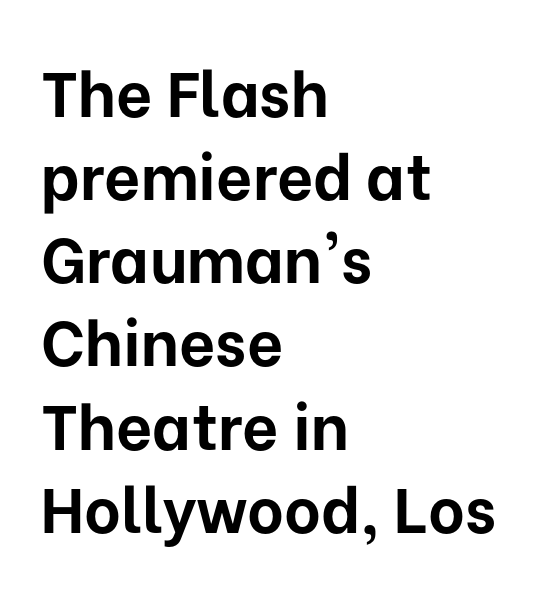
Q: Is the text bold? A: Yes.
Q: Is the text italic (slanted)? A: No, it is upright.
Q: Is the typeface a serif or a sans-serif typeface? A: Sans-serif.
Q: Is the text underlined? A: No.
Q: How is the paragraph aligned? A: Left-aligned.
Q: Is the spacing between letters normal or unusually wide? A: Normal.
Q: Is the spacing between lines tight, normal or loose? A: Normal.
Q: Width (condensed, normal, or wide)? A: Normal.
Q: Stroke contrast? A: Low.
Q: x-height? A: Medium.
Q: Monospaced? A: No.
